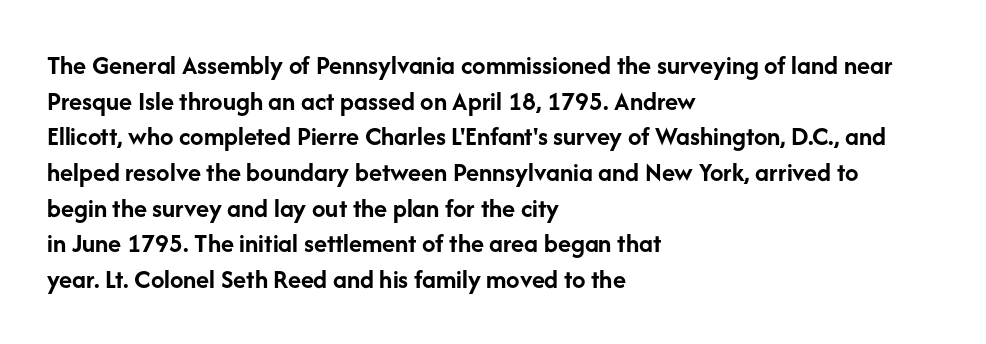
Q: Is the text bold? A: Yes.
Q: Is the text italic (slanted)? A: No, it is upright.
Q: Is the text underlined? A: No.
Q: How is the paragraph aligned? A: Left-aligned.
Q: Is the spacing between letters normal or unusually wide? A: Normal.
Q: Is the spacing between lines tight, normal or loose? A: Normal.
